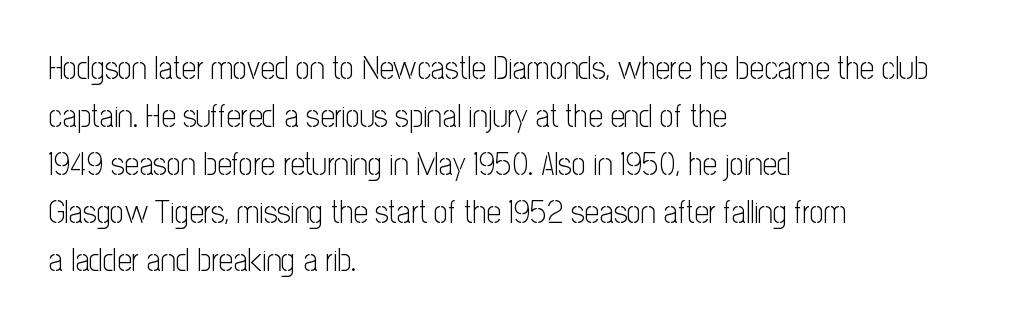
Each line starts at the same left margin while the right side varies. Stems and bowls with no extra thickness — not bold. I'd call this a sans setting — the letters go barefoot. Notice how the stems are strictly vertical — no italics here. Default kerning and tracking; the words read as compact shapes.
